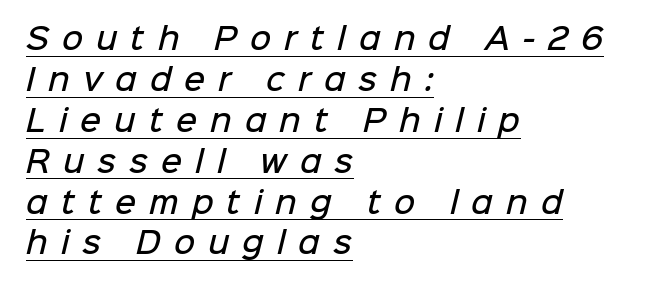
Q: Is the text bold? A: Semi-bold.
Q: Is the typeface a serif or a sans-serif typeface? A: Sans-serif.
Q: Is the text underlined? A: Yes.
Q: How is the paragraph aligned? A: Left-aligned.
Q: Is the spacing between letters normal or unusually wide? A: Unusually wide.
Q: Is the spacing between lines tight, normal or loose? A: Normal.
Q: Width (condensed, normal, or wide)? A: Normal.
Q: Stroke contrast? A: Low.
Q: x-height? A: Medium.
Q: Monospaced? A: No.
